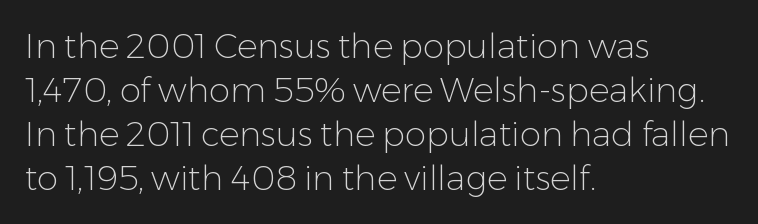
There is no visible air inserted between adjacent glyphs. Posture: upright roman. A typesetter would call this leading conventional body-copy spacing. These lines stack with their left ends in a neat column. A quiet, ordinary-to-light weight characterises the typeface. Letterform terminals end flat and unadorned throughout the passage.
